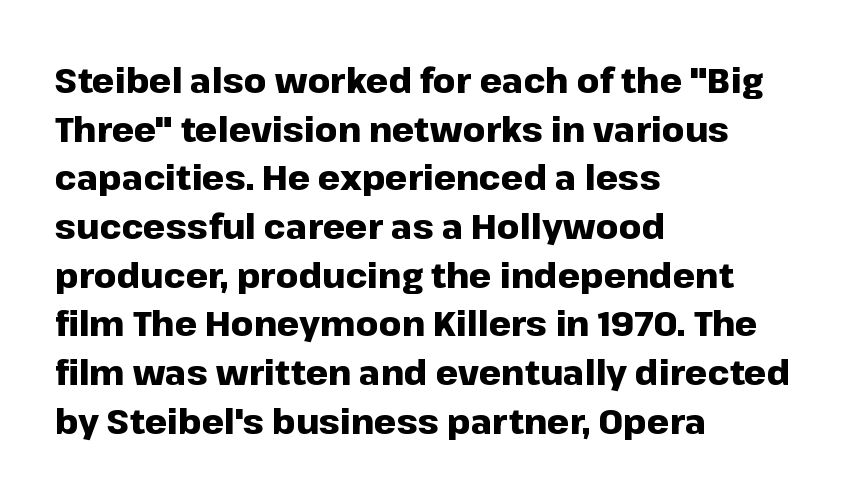
{"serif": "no", "italic": "no", "bold": "yes", "weight": "heavy", "width": "normal", "stroke_contrast": "low", "x_height": "medium", "monospaced": "no", "underline": "no", "align": "left", "line_spacing": "normal", "line_spacing_ratio": 1.39, "letter_spacing": "normal", "letter_spacing_em": 0.0, "glyph_px": 35}
